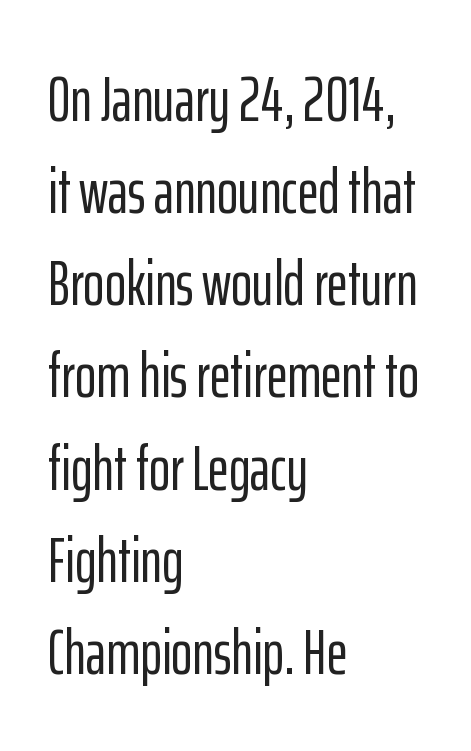
Italic: no, the glyphs are upright roman. Varying glyph widths throughout — classic text-font behaviour. What stands out about the letter spacing? Nothing — it is the standard amount. A student would call this left alignment; a typographer would say flush left, rag right.
